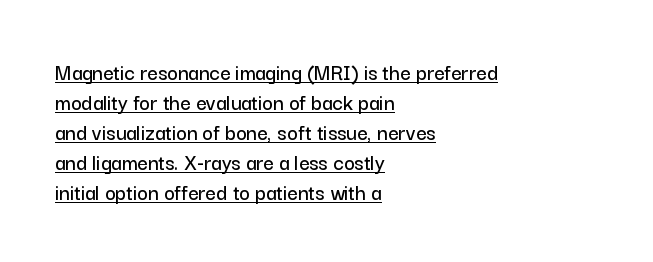
Q: Is the text italic (slanted)? A: No, it is upright.
Q: Is the text underlined? A: Yes.
Q: How is the paragraph aligned? A: Left-aligned.
Q: Is the spacing between letters normal or unusually wide? A: Normal.
Q: Is the spacing between lines tight, normal or loose? A: Normal.
